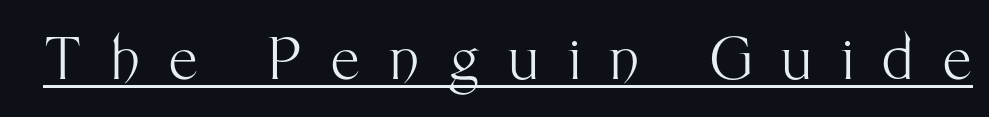
{"serif": "no", "italic": "no", "bold": "no", "weight": "light", "width": "normal", "stroke_contrast": "medium", "x_height": "medium", "monospaced": "no", "underline": "yes", "letter_spacing": "wide", "letter_spacing_em": 0.5, "glyph_px": 58}
